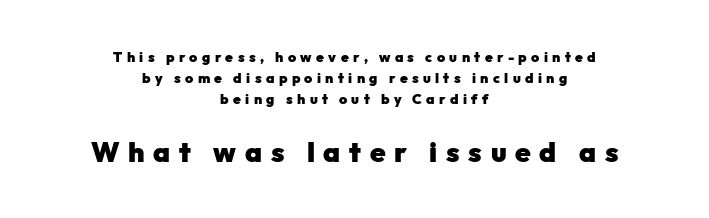
{"serif": "no", "italic": "no", "bold": "yes", "weight": "heavy", "width": "normal", "stroke_contrast": "low", "x_height": "medium", "monospaced": "no", "underline": "no", "align": "center", "line_spacing": "normal", "line_spacing_ratio": 1.51, "letter_spacing": "wide", "letter_spacing_em": 0.31, "larger_block": "second", "size_ratio": 2.0, "glyph_px": 28}
